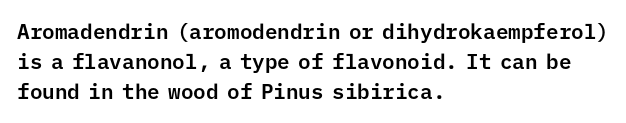
{"italic": "no", "underline": "no", "align": "left", "line_spacing": "normal", "line_spacing_ratio": 1.44, "letter_spacing": "normal", "letter_spacing_em": 0.0, "glyph_px": 21}
